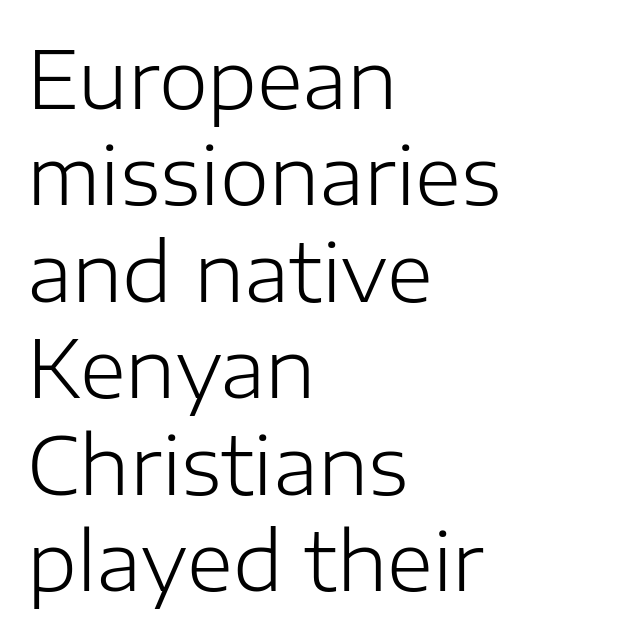
The lettering stays uniformly vertical, giving the passage a roman look. Horizontally, the lines are justified to the leading edge only. Think standard paragraph weight, or any step lighter than that. In terms of letterform style, serifs are entirely absent. This sample has the flowing, uneven cadence of proportional lettering. Nobody touched the tracking dial on this one.
